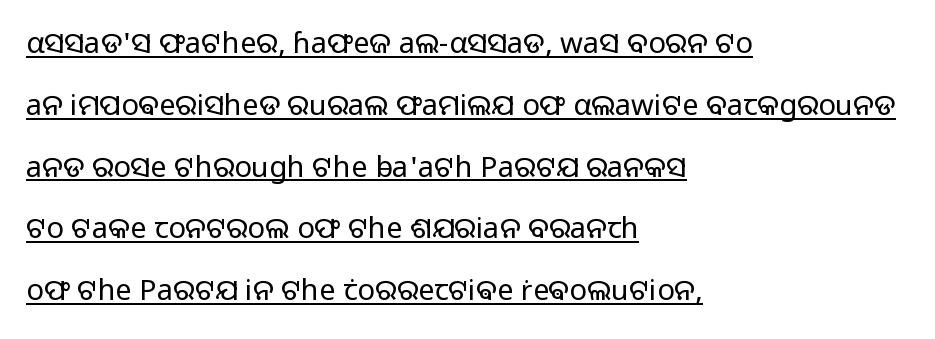
Q: Is the text bold? A: No.
Q: Is the text italic (slanted)? A: No, it is upright.
Q: Is the typeface a serif or a sans-serif typeface? A: Sans-serif.
Q: Is the text underlined? A: Yes.
Q: How is the paragraph aligned? A: Left-aligned.
Q: Is the spacing between letters normal or unusually wide? A: Normal.
Q: Is the spacing between lines tight, normal or loose? A: Loose.
Q: Width (condensed, normal, or wide)? A: Normal.
Q: Stroke contrast? A: Low.
Q: x-height? A: Medium.
Q: Monospaced? A: No.
